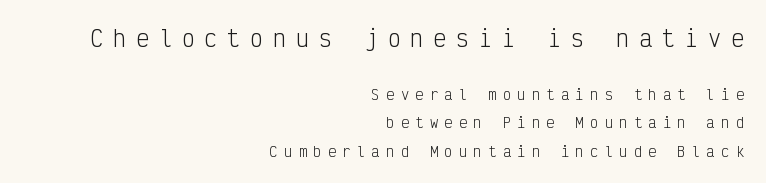
Q: Is the text bold? A: No.
Q: Is the text italic (slanted)? A: No, it is upright.
Q: Is the text underlined? A: No.
Q: How is the paragraph aligned? A: Right-aligned.
Q: Is the spacing between letters normal or unusually wide? A: Unusually wide.
Q: Is the spacing between lines tight, normal or loose? A: Loose.
Q: Which block of text is set in a larger size, the first (top) or the second (bottom)? A: The first (top) one.
